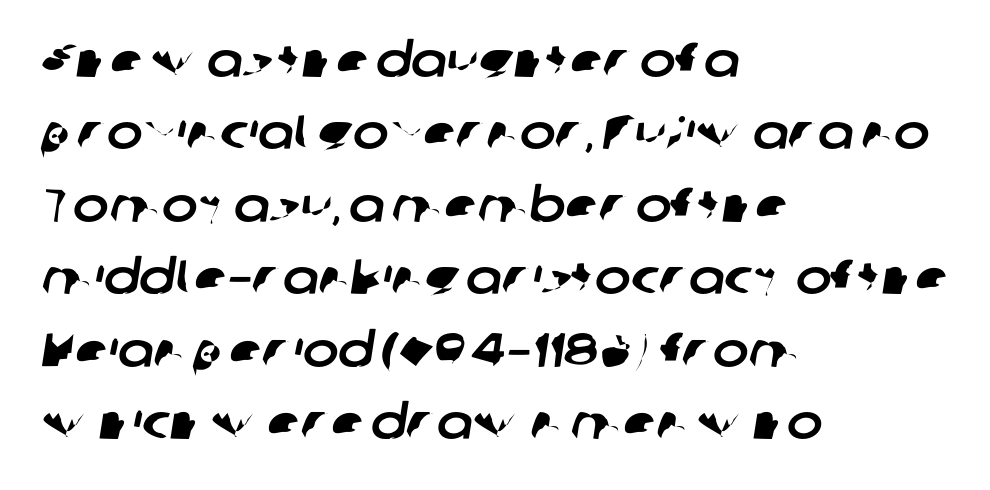
You could call the tracking neutral — neither tight nor loose. Evenly set lines give the paragraph a standard silhouette. No feet cap the strokes, marking this as sans-serif type. Here the designer chose a conventional face with non-uniform glyph widths. The lines in this sample share a left origin and differ only in where they stop.
